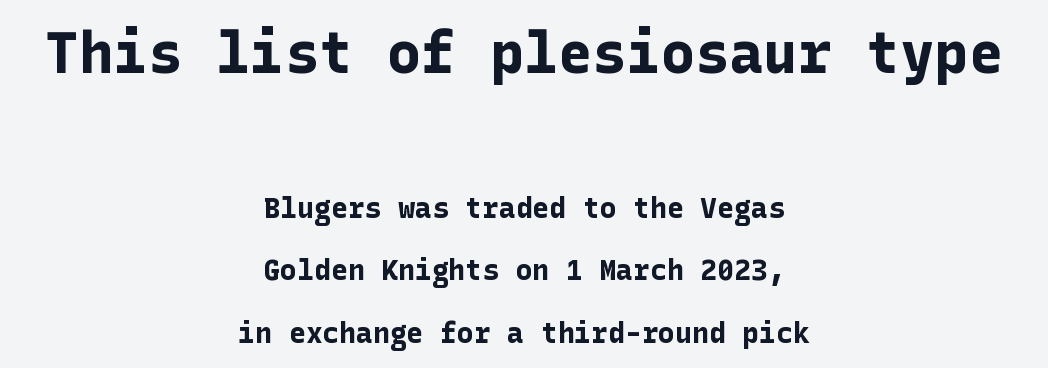
{"serif": "no", "italic": "no", "bold": "yes", "weight": "bold", "width": "normal", "stroke_contrast": "low", "x_height": "medium", "underline": "no", "align": "center", "line_spacing": "loose", "line_spacing_ratio": 2.23, "letter_spacing": "normal", "letter_spacing_em": 0.0, "larger_block": "first", "size_ratio": 2.04, "glyph_px": 57}
